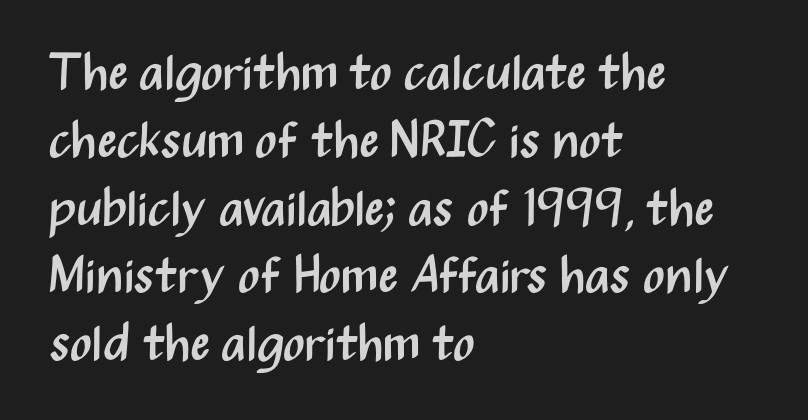
Every row of glyphs begins at an identical x-position on the left. Each letter keeps its own natural width here, so spacing adapts to shape. In terms of posture, this sample is upright. This sample keeps an unexceptional amount of space between lines.
